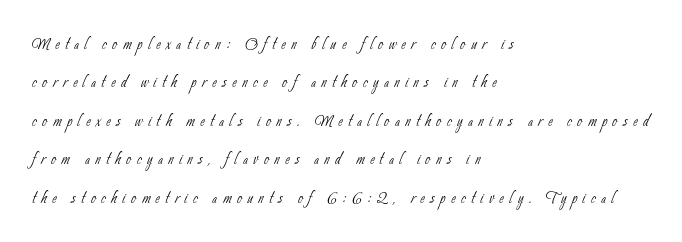
The image shows 21 px text type; set left-aligned, line spacing 1.83x, unusually wide letter spacing (+0.27 em), not underlined.
